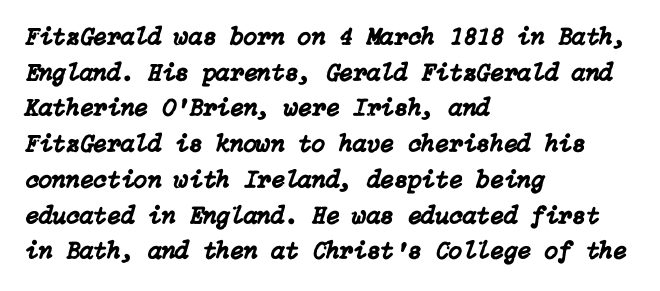
Q: Is the text italic (slanted)? A: Yes, it leans right by about 15 degrees.
Q: Is the text underlined? A: No.
Q: How is the paragraph aligned? A: Left-aligned.
Q: Is the spacing between letters normal or unusually wide? A: Normal.
Q: Is the spacing between lines tight, normal or loose? A: Normal.
